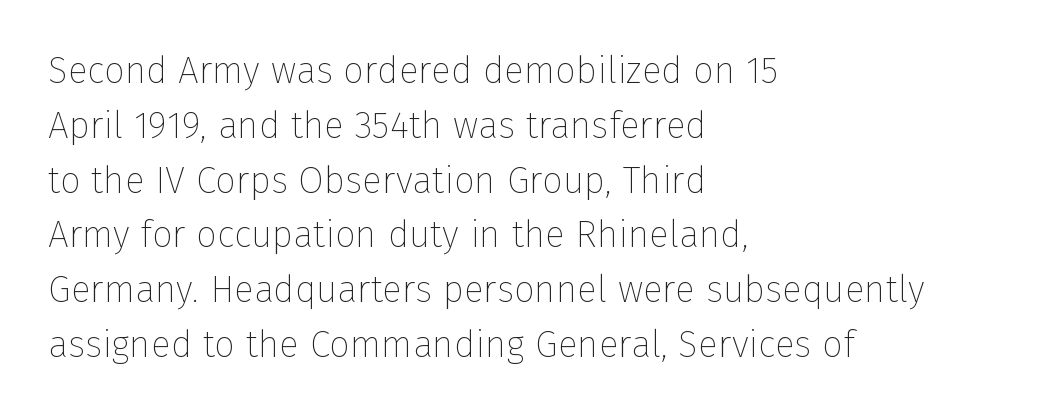
The image shows 37 px thin sans-serif type, upright; set left-aligned, normal line spacing (1.48x), normal letter spacing, not underlined; low stroke contrast and a medium x-height.
